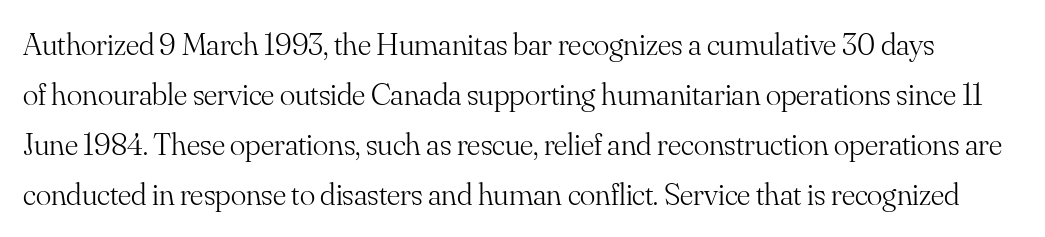
Q: Is the text bold? A: No.
Q: Is the text italic (slanted)? A: No, it is upright.
Q: Is the typeface a serif or a sans-serif typeface? A: Serif.
Q: Is the text underlined? A: No.
Q: Is the spacing between letters normal or unusually wide? A: Normal.
Q: Is the spacing between lines tight, normal or loose? A: Normal.
Q: Width (condensed, normal, or wide)? A: Normal.
Q: Stroke contrast? A: Medium.
Q: x-height? A: Small.
Q: Monospaced? A: No.
